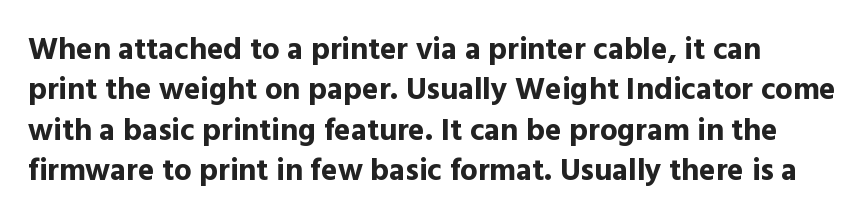
{"serif": "no", "italic": "no", "bold": "yes", "weight": "bold", "width": "normal", "x_height": "medium", "monospaced": "no", "underline": "no", "line_spacing": "normal", "line_spacing_ratio": 1.3, "letter_spacing": "normal", "letter_spacing_em": 0.0, "glyph_px": 31}
